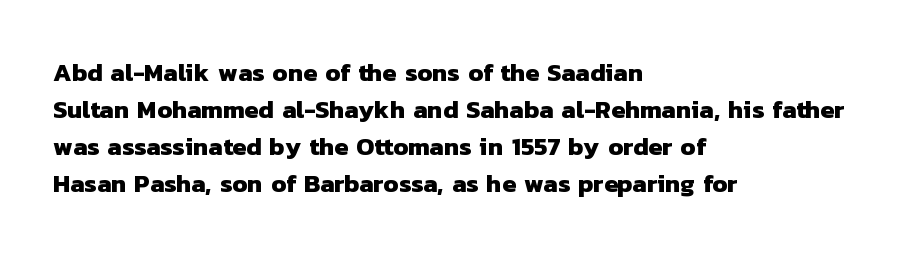
{"bold": "yes", "underline": "no", "align": "left", "line_spacing": "normal", "line_spacing_ratio": 1.48, "letter_spacing": "normal", "letter_spacing_em": 0.0, "glyph_px": 25}
